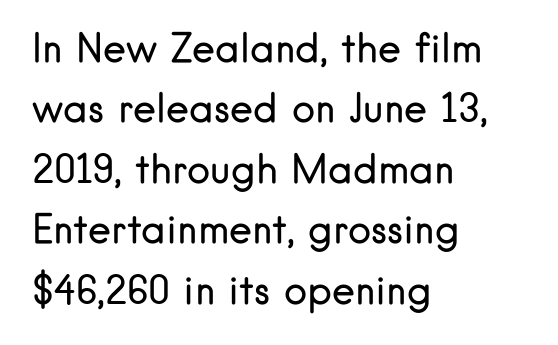
The image shows 39 px regular-weight sans-serif type, upright; set left-aligned, normal line spacing (1.55x), normal letter spacing, not underlined; low stroke contrast and a small x-height.
